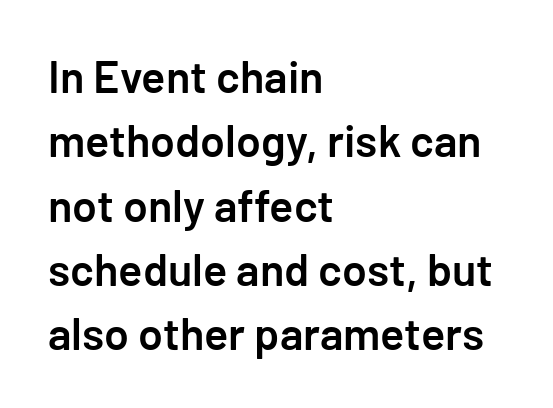
{"serif": "no", "italic": "no", "bold": "semi", "weight": "semibold", "width": "normal", "stroke_contrast": "low", "x_height": "medium", "underline": "no", "align": "left", "line_spacing": "normal", "line_spacing_ratio": 1.43, "letter_spacing": "normal", "letter_spacing_em": 0.0, "glyph_px": 45}
